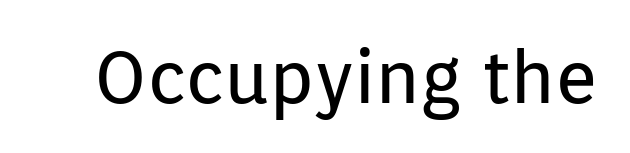
The image shows 73 px regular-weight sans-serif type, upright; set normal letter spacing, not underlined; low stroke contrast and a medium x-height.
